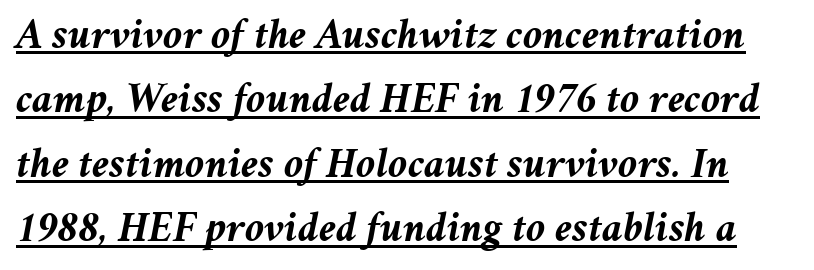
The image shows 43 px semibold type, italic (leaning right); set normal line spacing (1.5x), normal letter spacing, underlined; medium stroke contrast and a medium x-height.
